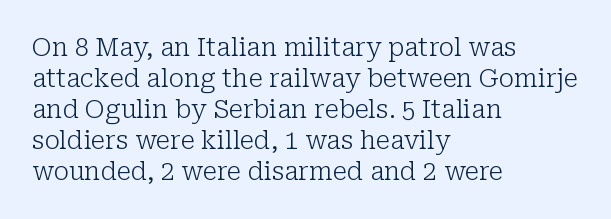
A light-to-regular cut is what we see here. Clear beneath every line of the passage. Vertical strokes here are truly vertical. The passage shown has conventional tracking throughout. Leftover space on each line is placed entirely after the last word.
